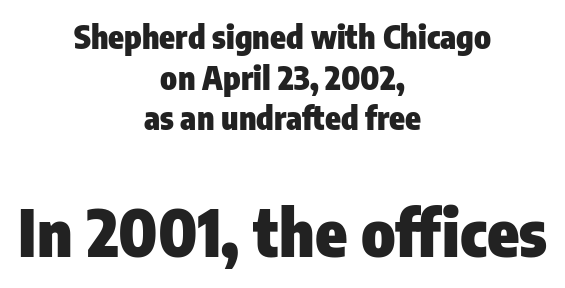
Nope, not italic — everything's standing straight. Only glyphs here, with clear space below each row. Looks like regular typesetting: each glyph gets only the width it needs. A student would notice the bottom passage is typeset larger than what precedes it. Regular leading.
